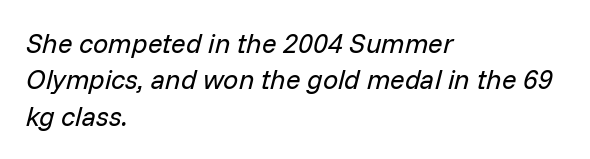
{"italic": "yes", "lean": "right", "slant_degrees": 14, "bold": "no", "underline": "no", "align": "left", "line_spacing": "normal", "line_spacing_ratio": 1.35, "letter_spacing": "normal", "letter_spacing_em": 0.0, "glyph_px": 27}
